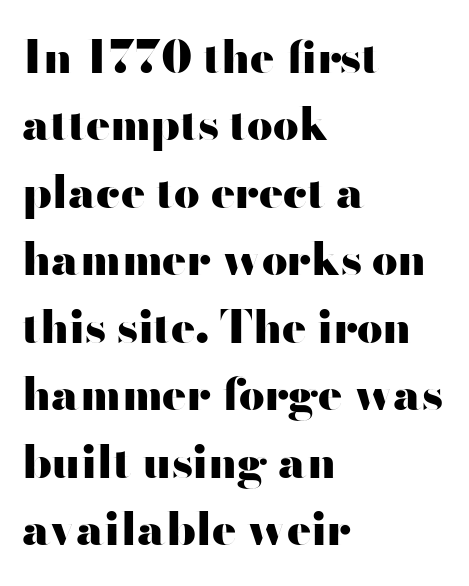
The ragged edge is on the right, which tells us the setting is flush left. Each glyph is drawn with heavy, bold strokes. Leading matches the norm, producing a regular column.
